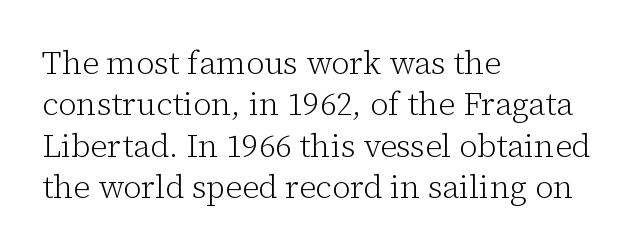
The image shows 32 px light serif type, upright; set left-aligned, normal line spacing (1.29x), normal letter spacing, not underlined; low stroke contrast and a medium x-height.
